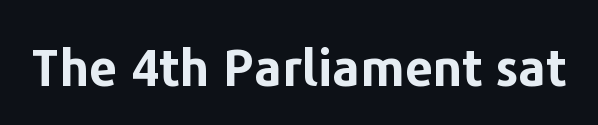
Q: Is the text bold? A: Yes.
Q: Is the text italic (slanted)? A: No, it is upright.
Q: Is the typeface a serif or a sans-serif typeface? A: Sans-serif.
Q: Is the text underlined? A: No.
Q: Is the spacing between letters normal or unusually wide? A: Normal.
Q: Width (condensed, normal, or wide)? A: Normal.
Q: Stroke contrast? A: Low.
Q: x-height? A: Medium.
Q: Monospaced? A: No.
